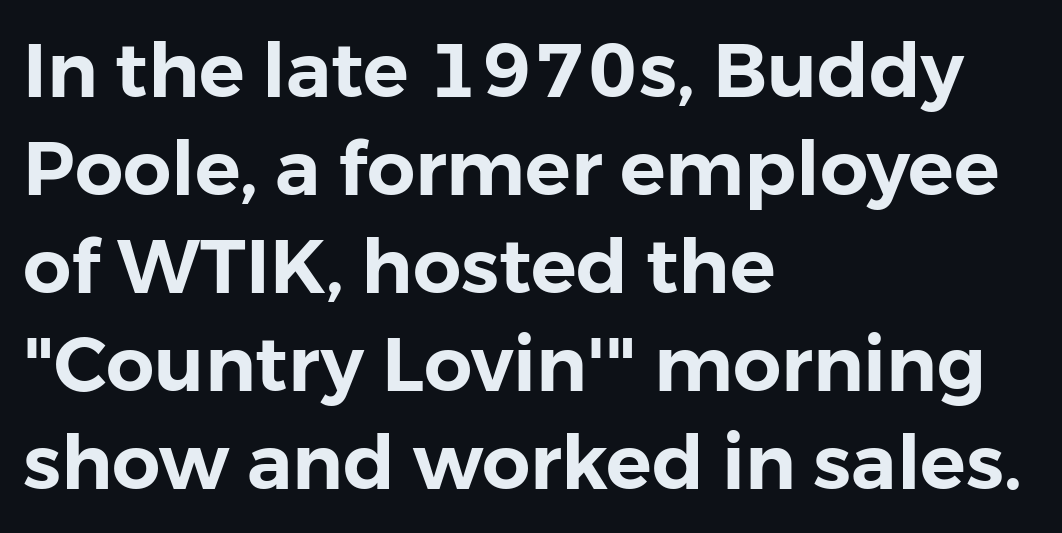
Q: Is the text italic (slanted)? A: No, it is upright.
Q: Is the typeface a serif or a sans-serif typeface? A: Sans-serif.
Q: Is the text underlined? A: No.
Q: How is the paragraph aligned? A: Left-aligned.
Q: Is the spacing between letters normal or unusually wide? A: Normal.
Q: Is the spacing between lines tight, normal or loose? A: Normal.
Q: Width (condensed, normal, or wide)? A: Normal.
Q: Stroke contrast? A: Low.
Q: x-height? A: Medium.
Q: Monospaced? A: No.
